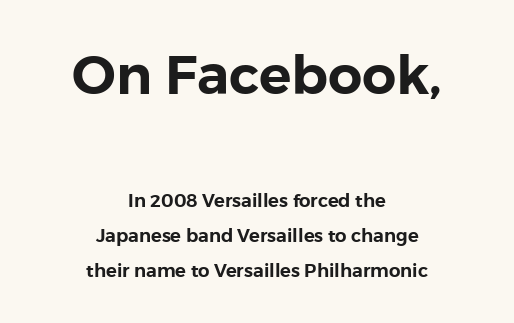
Q: Is the text italic (slanted)? A: No, it is upright.
Q: Is the typeface a serif or a sans-serif typeface? A: Sans-serif.
Q: Is the text underlined? A: No.
Q: How is the paragraph aligned? A: Centered.
Q: Is the spacing between letters normal or unusually wide? A: Normal.
Q: Is the spacing between lines tight, normal or loose? A: Loose.
Q: Which block of text is set in a larger size, the first (top) or the second (bottom)? A: The first (top) one.
Q: Width (condensed, normal, or wide)? A: Normal.
Q: Stroke contrast? A: Low.
Q: x-height? A: Medium.
Q: Monospaced? A: No.
